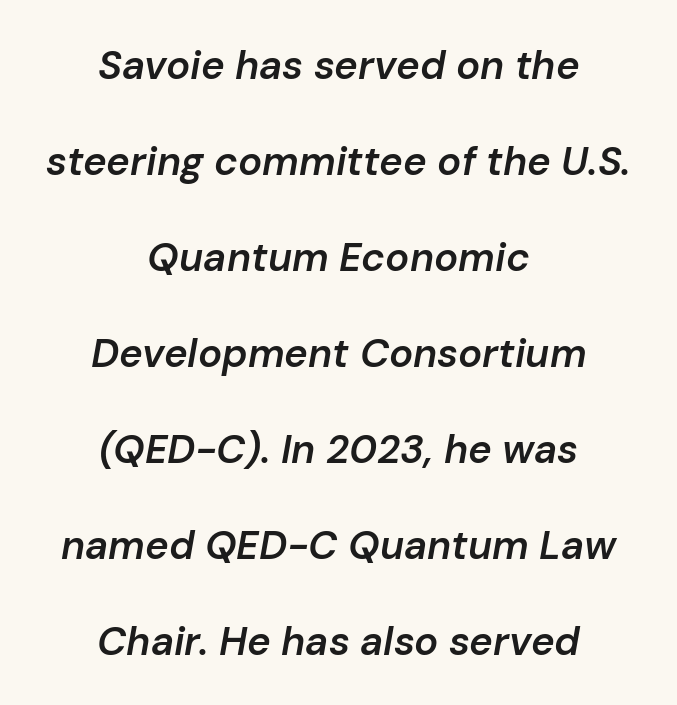
The image shows 40 px semibold type, italic (leaning right); set centered, loose line spacing (2.4x), normal letter spacing, not underlined; low stroke contrast and a medium x-height.
